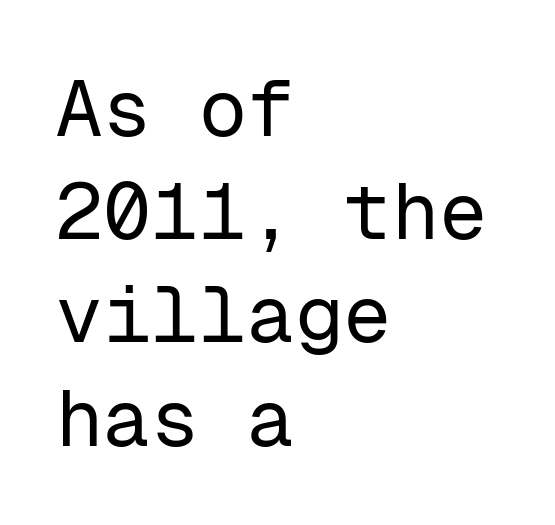
Glance below the letters and you will spot only blank space. The letters march in equal steps, a hallmark of fixed-pitch type. This sample uses a sans-serif face. Notice how descenders clear the ascenders below comfortably — that's standard leading. Posture: straight, roman, zero tilt.
